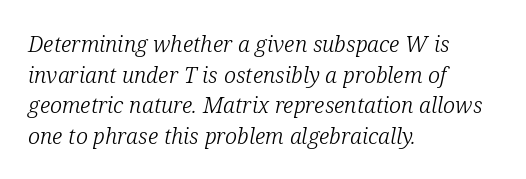
{"italic": "yes", "lean": "right", "slant_degrees": 12, "bold": "no", "underline": "no", "align": "left", "line_spacing": "normal", "line_spacing_ratio": 1.39, "letter_spacing": "normal", "letter_spacing_em": 0.0, "glyph_px": 22}
